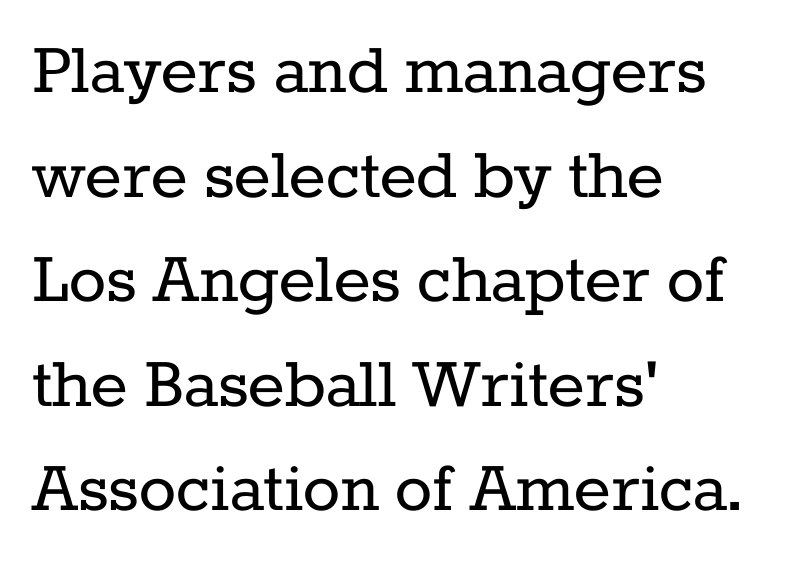
Q: Is the text bold? A: No.
Q: Is the text italic (slanted)? A: No, it is upright.
Q: Is the typeface a serif or a sans-serif typeface? A: Serif.
Q: Is the text underlined? A: No.
Q: How is the paragraph aligned? A: Left-aligned.
Q: Is the spacing between letters normal or unusually wide? A: Normal.
Q: Is the spacing between lines tight, normal or loose? A: Normal.
Q: Width (condensed, normal, or wide)? A: Normal.
Q: Stroke contrast? A: Low.
Q: x-height? A: Medium.
Q: Monospaced? A: No.
